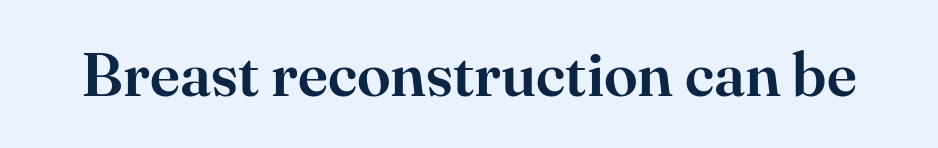
The image shows 61 px serif type, upright; set normal letter spacing, not underlined; high stroke contrast and a small x-height.
